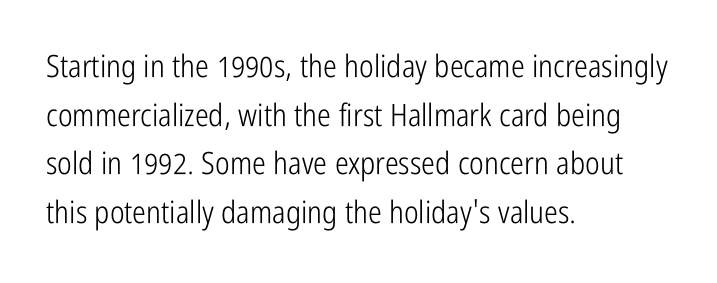
This sample uses an upright cut, with every glyph sitting square on the baseline. A bare baseline throughout the passage. Tracking here is standard; glyphs follow each other at the usual distance. The characters display no serif detailing; their extremities are plain. Note the varied advance widths — an 'i' is clearly narrower than an 'm'.
